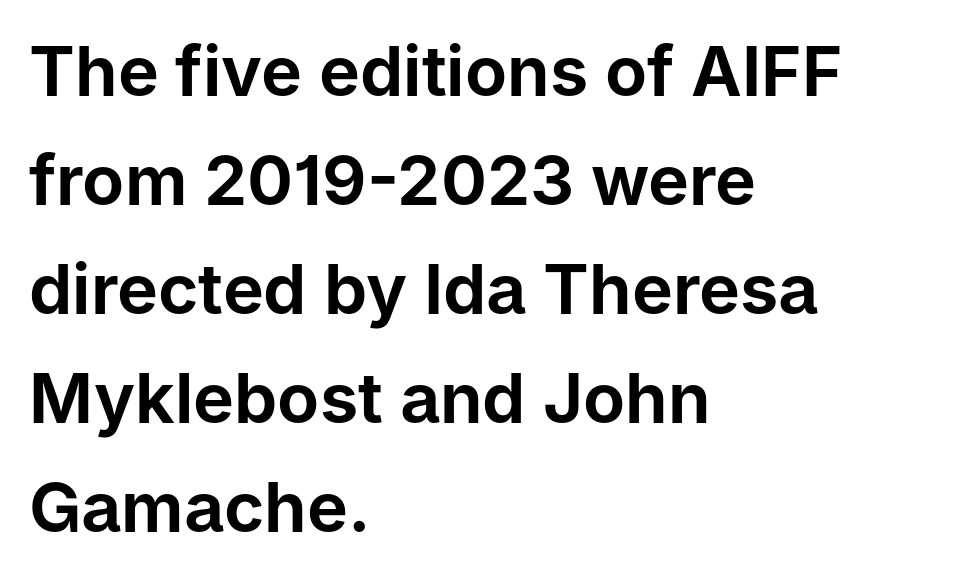
Q: Is the text italic (slanted)? A: No, it is upright.
Q: Is the typeface a serif or a sans-serif typeface? A: Sans-serif.
Q: Is the text underlined? A: No.
Q: How is the paragraph aligned? A: Left-aligned.
Q: Is the spacing between letters normal or unusually wide? A: Normal.
Q: Is the spacing between lines tight, normal or loose? A: Normal.
Q: Width (condensed, normal, or wide)? A: Normal.
Q: Stroke contrast? A: Low.
Q: x-height? A: Medium.
Q: Monospaced? A: No.
